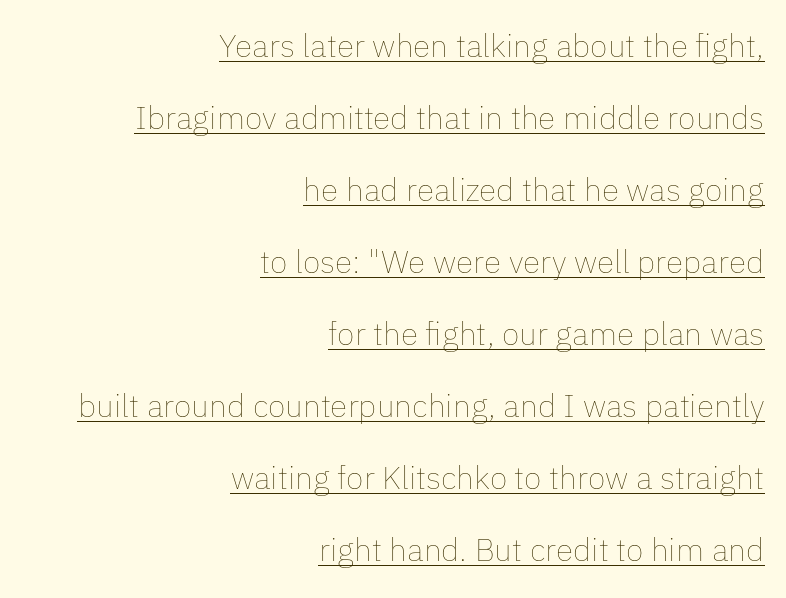
{"italic": "no", "bold": "no", "weight": "thin", "width": "normal", "stroke_contrast": "low", "x_height": "medium", "monospaced": "no", "underline": "yes", "align": "right", "line_spacing": "loose", "line_spacing_ratio": 2.25, "letter_spacing": "normal", "letter_spacing_em": 0.0, "glyph_px": 32}
